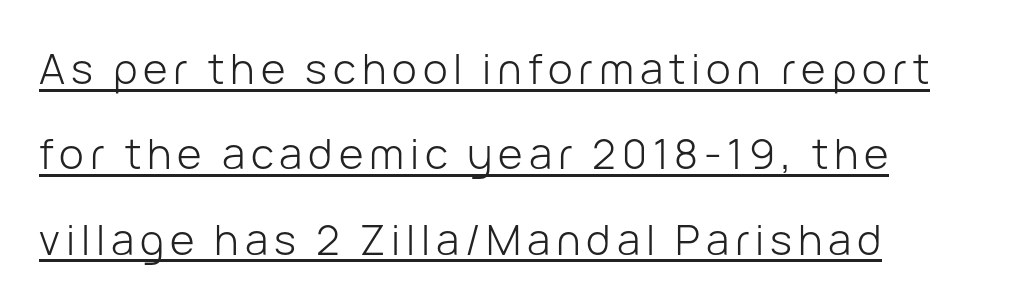
{"serif": "no", "italic": "no", "bold": "no", "weight": "light", "width": "normal", "stroke_contrast": "low", "x_height": "medium", "monospaced": "no", "underline": "yes", "align": "left", "line_spacing": "loose", "line_spacing_ratio": 2.03, "glyph_px": 42}
